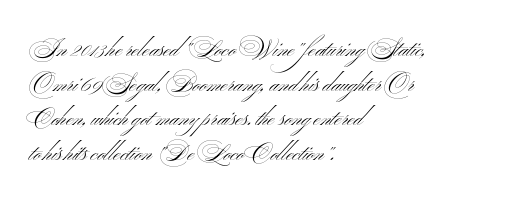
The image shows 23 px text type; set left-aligned, normal line spacing (1.51x), normal letter spacing, not underlined.
